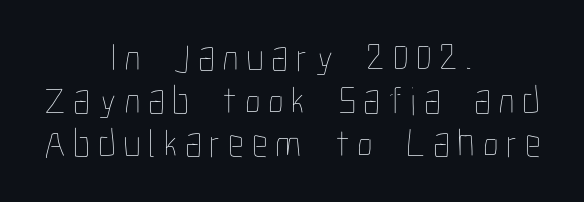
{"italic": "no", "bold": "no", "weight": "thin", "width": "condensed", "stroke_contrast": "low", "x_height": "medium", "monospaced": "no", "underline": "no", "align": "center", "line_spacing": "tight", "line_spacing_ratio": 1.07, "glyph_px": 40}
